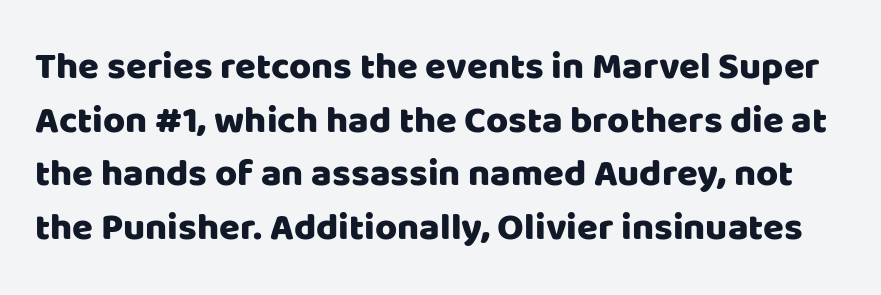
{"serif": "no", "italic": "no", "width": "normal", "stroke_contrast": "low", "x_height": "large", "monospaced": "no", "underline": "no", "line_spacing": "normal", "line_spacing_ratio": 1.41, "letter_spacing": "normal", "letter_spacing_em": 0.0, "glyph_px": 38}
